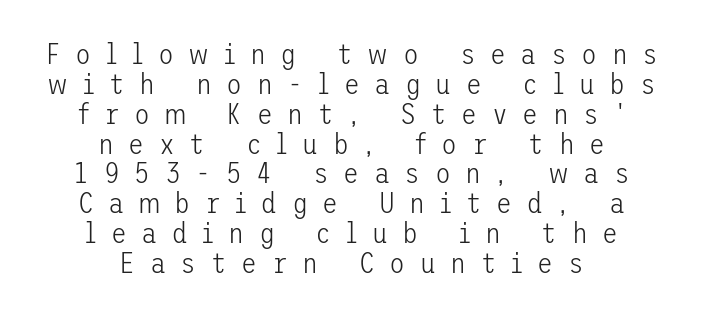
These lines have a slow, spaced-out rhythm from letter to letter. In terms of leading, this rendering errs on the cramped side. This is not heavy type; no bold has been used. Compared with a flush-left layout, this one balances lines on the center instead. Letters rest on an invisible, unmarked baseline. The type family on display is of the sans-serif kind.
